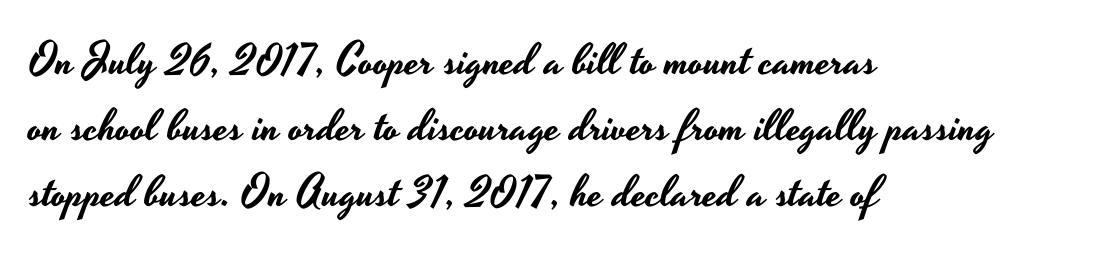
The image shows 44 px wide sans-serif type; set left-aligned, normal line spacing (1.5x), normal letter spacing, not underlined; low stroke contrast and a small x-height.
